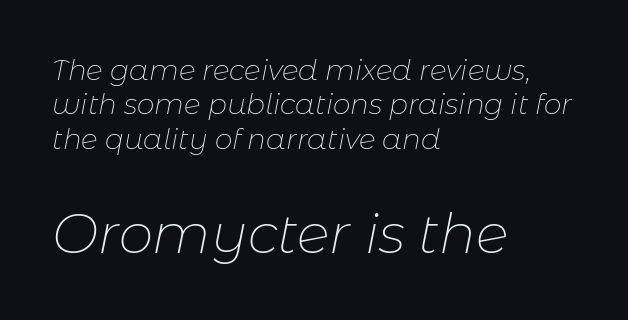
The image shows 55 px thin type, italic (leaning right); set left-aligned, line spacing 1.23x, normal letter spacing, not underlined; the second (bottom) block is 1.96x larger; low stroke contrast and a medium x-height.
